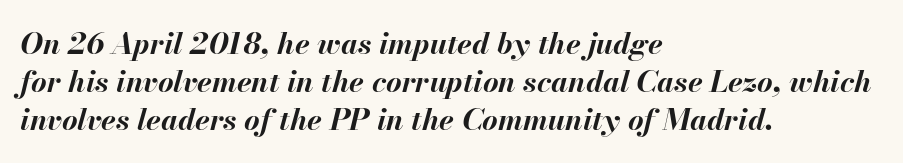
You could not count columns in this text — the font is proportionally spaced. Check under the words: just untouched page. If you drew a ruler down the left edge, every line would touch it. Notice how descenders clear the ascenders below comfortably — that's standard leading. Quick note: italic.
